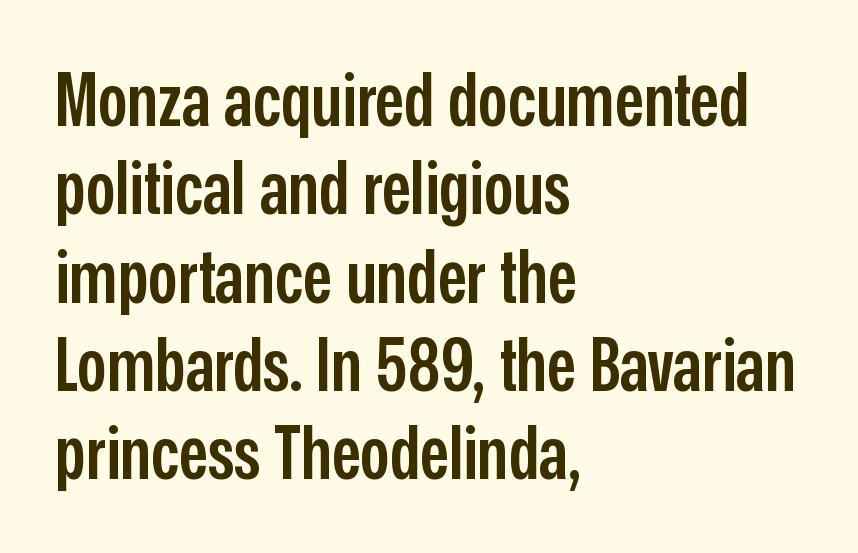
{"serif": "no", "italic": "no", "bold": "semi", "weight": "semibold", "width": "condensed", "stroke_contrast": "low", "x_height": "medium", "monospaced": "no", "underline": "no", "align": "left", "line_spacing_ratio": 1.21, "letter_spacing": "normal", "letter_spacing_em": 0.0, "glyph_px": 73}
